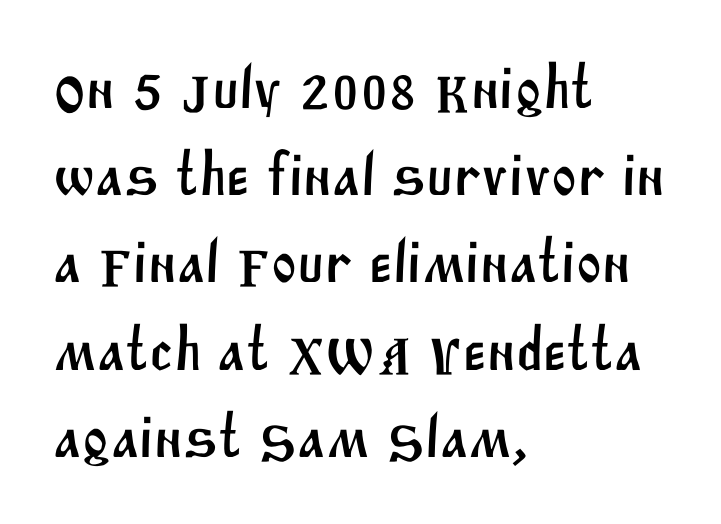
Q: Is the typeface a serif or a sans-serif typeface? A: Sans-serif.
Q: Is the text underlined? A: No.
Q: How is the paragraph aligned? A: Left-aligned.
Q: Is the spacing between letters normal or unusually wide? A: Normal.
Q: Is the spacing between lines tight, normal or loose? A: Normal.
Q: Width (condensed, normal, or wide)? A: Normal.
Q: Stroke contrast? A: Medium.
Q: x-height? A: Large.
Q: Monospaced? A: No.
